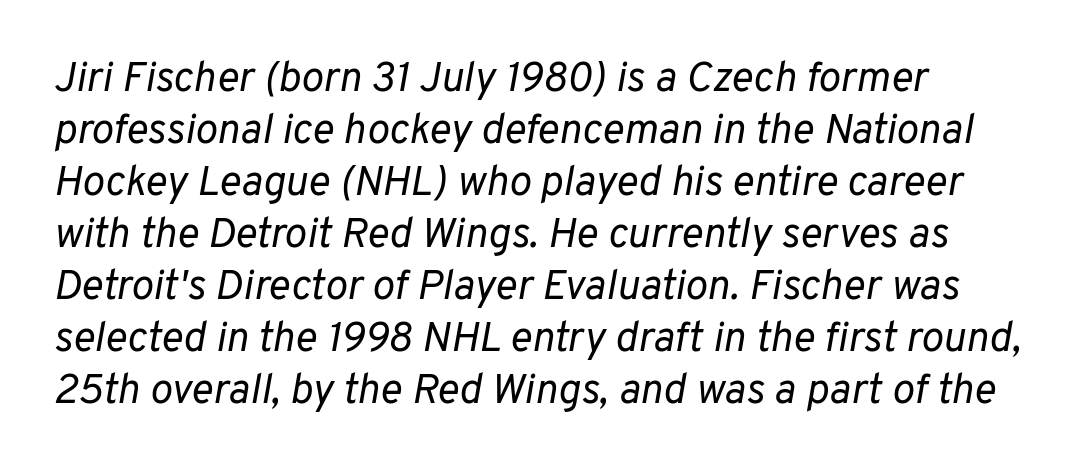
Here the designer chose a conventional face with non-uniform glyph widths. It's the slanting kind of type. Underlining? Definitely not there. These lines are set flush left with a ragged right edge. Words appear dense and cohesive because spacing is normal. Is the type heavy? It reads as light-to-regular instead.
